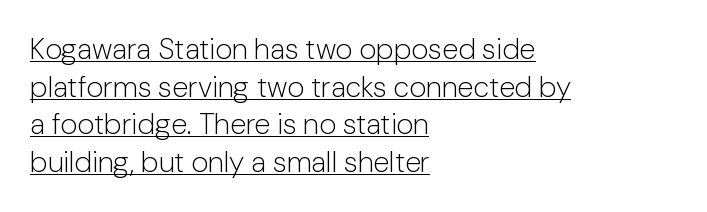
The image shows 29 px light sans-serif type, upright; set left-aligned, normal line spacing (1.3x), normal letter spacing, underlined; low stroke contrast and a medium x-height.
